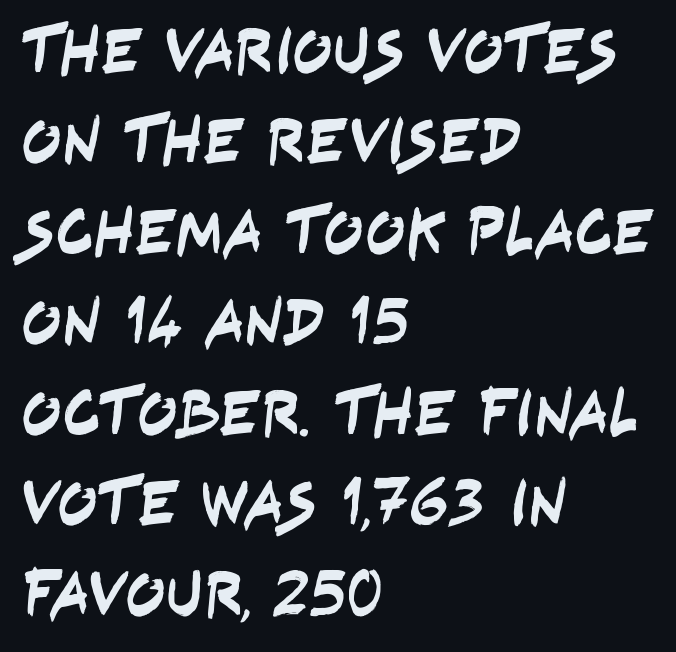
If you measured baseline to baseline, you'd find a middling distance. The compositor pushed each line to the left boundary. Type style note: lacks serifs. Do the characters align in a grid? No, the font is proportional. Each row of text sits above clean, open space.
